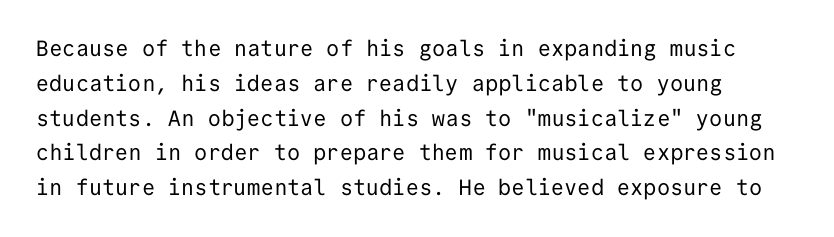
The image shows 22 px text type, upright; set normal line spacing (1.58x), normal letter spacing, not underlined.
